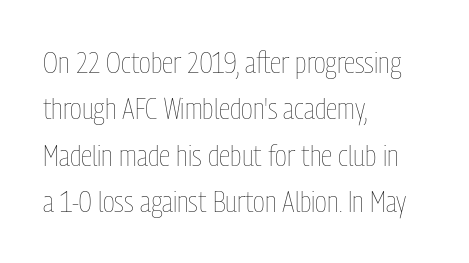
Q: Is the text bold? A: No.
Q: Is the text italic (slanted)? A: No, it is upright.
Q: Is the text underlined? A: No.
Q: How is the paragraph aligned? A: Left-aligned.
Q: Is the spacing between letters normal or unusually wide? A: Normal.
Q: Is the spacing between lines tight, normal or loose? A: Normal.
Q: Width (condensed, normal, or wide)? A: Condensed.
Q: Stroke contrast? A: Low.
Q: x-height? A: Medium.
Q: Monospaced? A: No.
